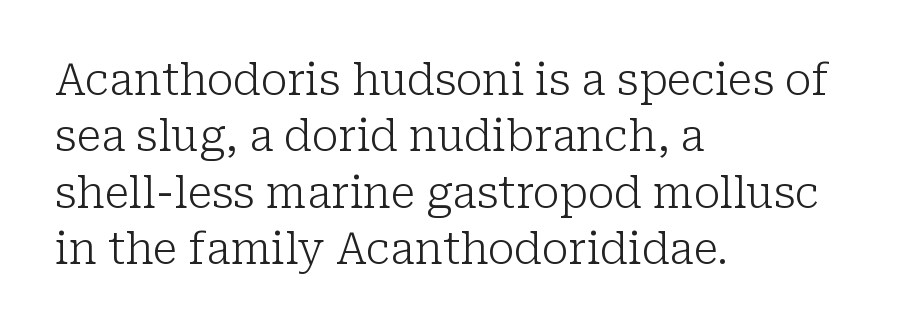
Q: Is the text bold? A: No.
Q: Is the text italic (slanted)? A: No, it is upright.
Q: Is the typeface a serif or a sans-serif typeface? A: Serif.
Q: Is the text underlined? A: No.
Q: How is the paragraph aligned? A: Left-aligned.
Q: Is the spacing between letters normal or unusually wide? A: Normal.
Q: Is the spacing between lines tight, normal or loose? A: Normal.
Q: Width (condensed, normal, or wide)? A: Normal.
Q: Stroke contrast? A: Low.
Q: x-height? A: Medium.
Q: Monospaced? A: No.
